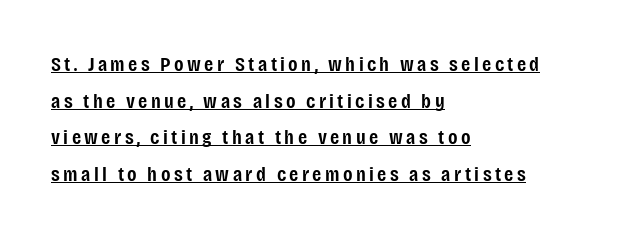
Q: Is the text bold? A: Semi-bold.
Q: Is the text italic (slanted)? A: No, it is upright.
Q: Is the text underlined? A: Yes.
Q: How is the paragraph aligned? A: Left-aligned.
